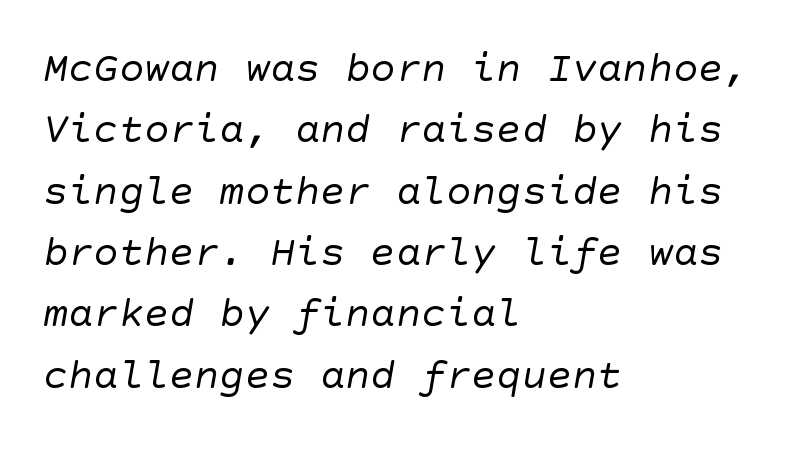
Q: Is the text bold? A: No.
Q: Is the typeface a serif or a sans-serif typeface? A: Sans-serif.
Q: Is the text underlined? A: No.
Q: How is the paragraph aligned? A: Left-aligned.
Q: Is the spacing between letters normal or unusually wide? A: Normal.
Q: Is the spacing between lines tight, normal or loose? A: Normal.
Q: Width (condensed, normal, or wide)? A: Normal.
Q: Stroke contrast? A: Low.
Q: x-height? A: Large.
